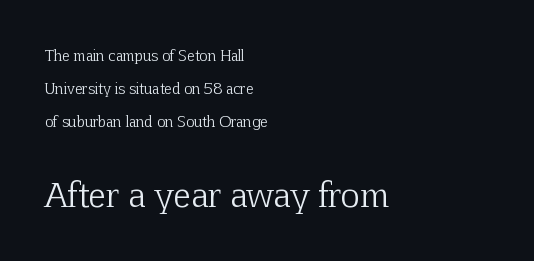
The image shows 33 px light serif type, upright; set left-aligned, loose line spacing (2.37x), normal letter spacing, not underlined; the second (bottom) block is 2.36x larger; low stroke contrast and a medium x-height.
